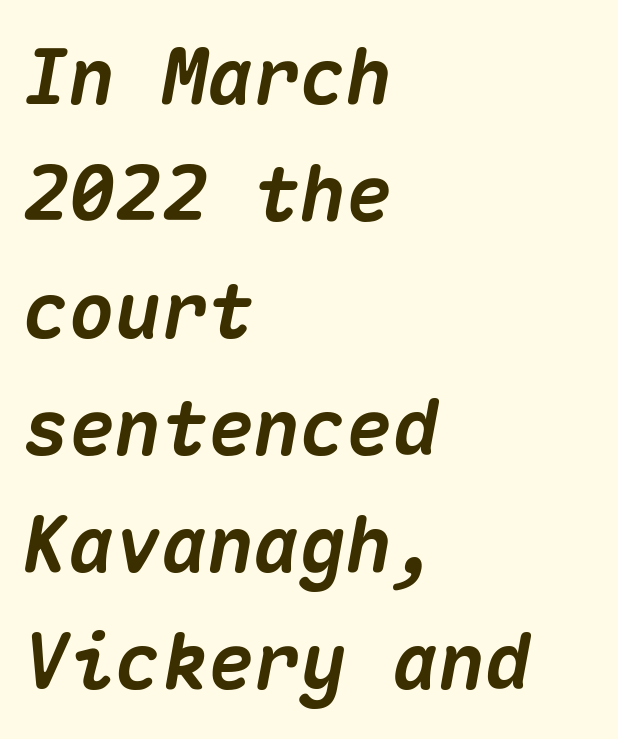
The image shows 77 px heavy type, italic (leaning right), monospaced; set left-aligned, normal line spacing (1.52x), normal letter spacing, not underlined; medium stroke contrast and a medium x-height.
